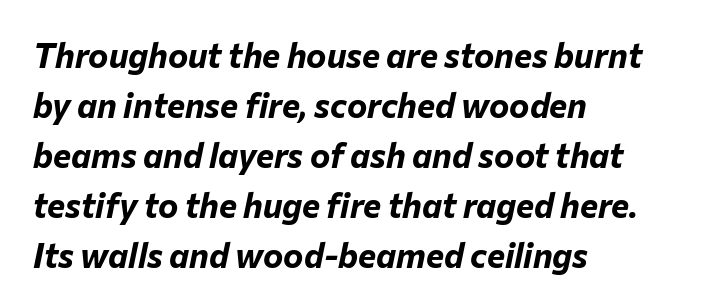
The specimen omits any rule beneath the text block's lines. The rag falls on the right side of this text block. How are the letters spaced? Ordinarily, with no added tracking. Compared with ordinary roman type, these characters are visibly tilted. A typesetter would call this leading conventional body-copy spacing. The passage shown is typed in a proportional face where columns would drift.
